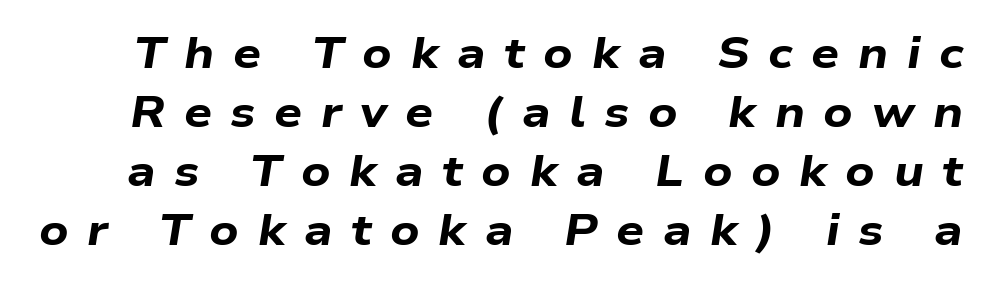
{"italic": "yes", "lean": "right", "slant_degrees": 9, "bold": "yes", "weight": "bold", "width": "wide", "stroke_contrast": "low", "x_height": "medium", "monospaced": "no", "underline": "no", "line_spacing": "normal", "line_spacing_ratio": 1.34, "letter_spacing": "wide", "letter_spacing_em": 0.42, "glyph_px": 44}
